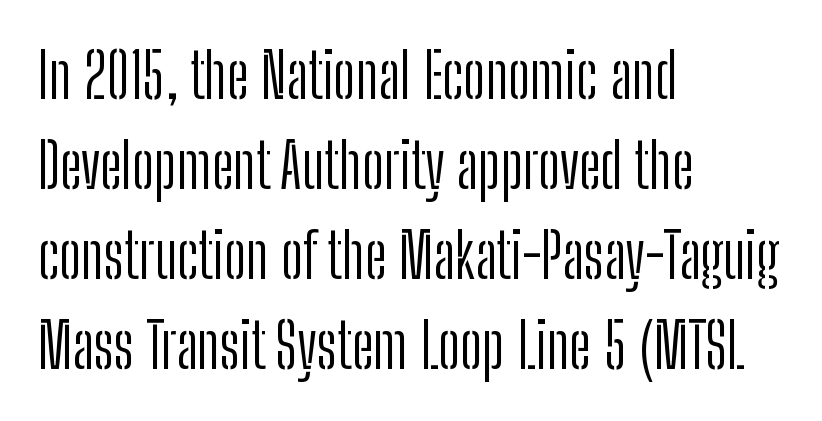
{"serif": "no", "italic": "no", "bold": "no", "weight": "light", "width": "condensed", "stroke_contrast": "low", "x_height": "medium", "monospaced": "no", "underline": "no", "align": "left", "line_spacing": "normal", "line_spacing_ratio": 1.45, "letter_spacing": "normal", "letter_spacing_em": 0.0, "glyph_px": 62}
